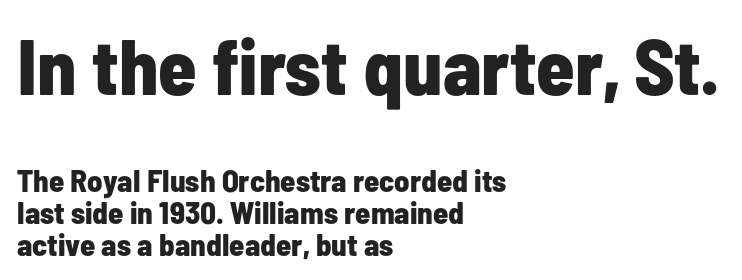
Notice how the stems are strictly vertical — no italics here. These words are printed bold, with thick strokes throughout. This sample uses a sans-serif face. Check the space under the baseline: it is left empty. Every row of glyphs begins at an identical x-position on the left.
